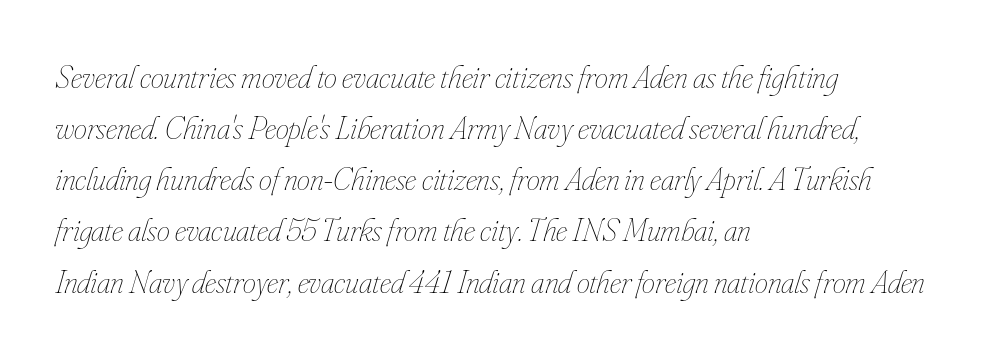
The lines sit at an ordinary, default distance from one another. Left-aligned paragraph, ragged on the right. Weight: not bold — regular or lighter. Is this a fixed-width face? No — the glyphs have proportional, varying widths.
